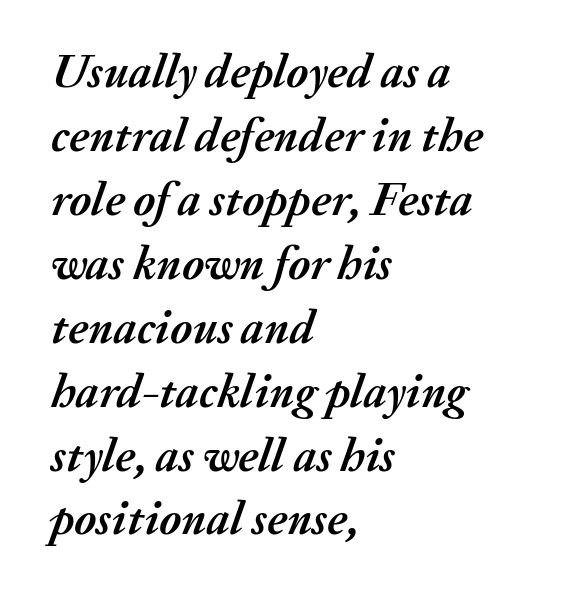
{"italic": "yes", "lean": "right", "slant_degrees": 20, "bold": "yes", "weight": "semibold", "width": "normal", "stroke_contrast": "medium", "x_height": "medium", "monospaced": "no", "underline": "no", "align": "left", "line_spacing": "normal", "line_spacing_ratio": 1.36, "letter_spacing": "normal", "letter_spacing_em": 0.0, "glyph_px": 47}
